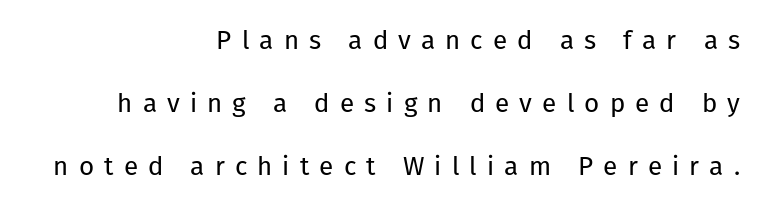
What stands out about the letter spacing? Its width — letters are far apart. Each line ends at the same right margin while the left side varies. This block would shrink considerably if given ordinary leading; it's expanded now. The typography opts for an upright posture over an oblique one. Letters rest on an invisible, unmarked baseline. The weight would be labelled regular, book, light, or lighter still.
